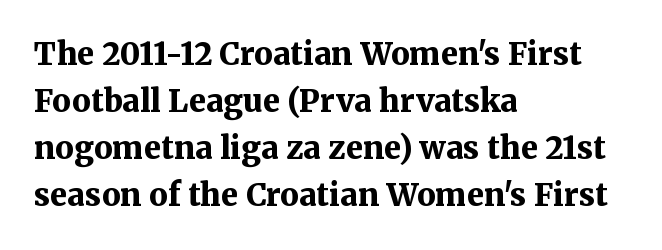
Q: Is the text bold? A: Yes.
Q: Is the text italic (slanted)? A: No, it is upright.
Q: Is the typeface a serif or a sans-serif typeface? A: Serif.
Q: Is the text underlined? A: No.
Q: How is the paragraph aligned? A: Left-aligned.
Q: Is the spacing between letters normal or unusually wide? A: Normal.
Q: Is the spacing between lines tight, normal or loose? A: Normal.
Q: Width (condensed, normal, or wide)? A: Normal.
Q: Stroke contrast? A: Medium.
Q: x-height? A: Medium.
Q: Monospaced? A: No.
